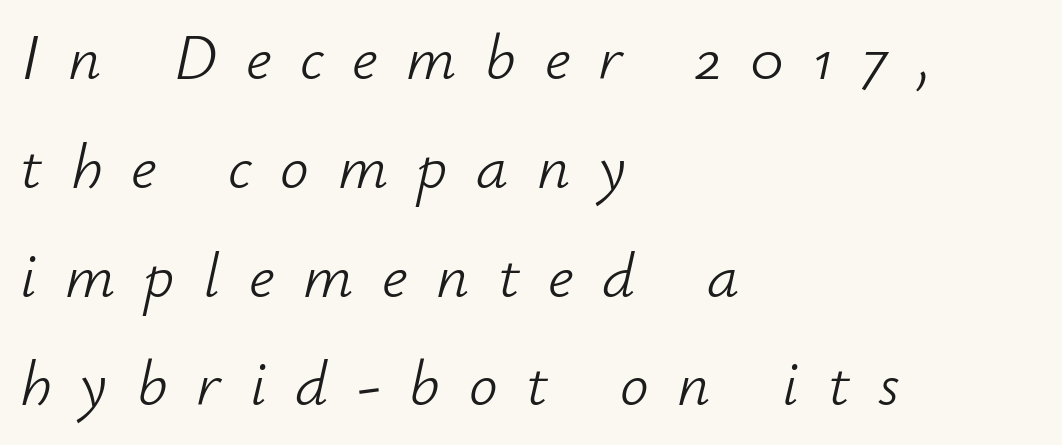
{"italic": "yes", "lean": "right", "slant_degrees": 12, "bold": "no", "weight": "light", "width": "normal", "stroke_contrast": "low", "x_height": "small", "monospaced": "no", "underline": "no", "align": "left", "line_spacing": "normal", "line_spacing_ratio": 1.7, "letter_spacing": "wide", "letter_spacing_em": 0.45, "glyph_px": 64}
